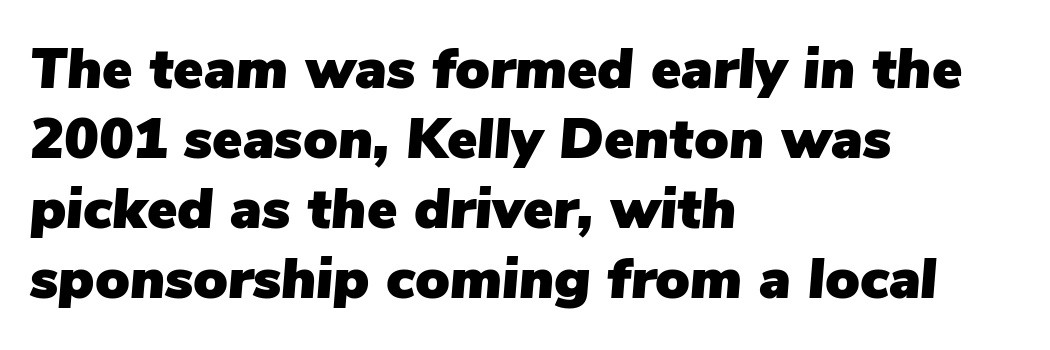
The image shows 57 px text type, italic (leaning right); set left-aligned, line spacing 1.23x, normal letter spacing, not underlined; low stroke contrast and a medium x-height.
